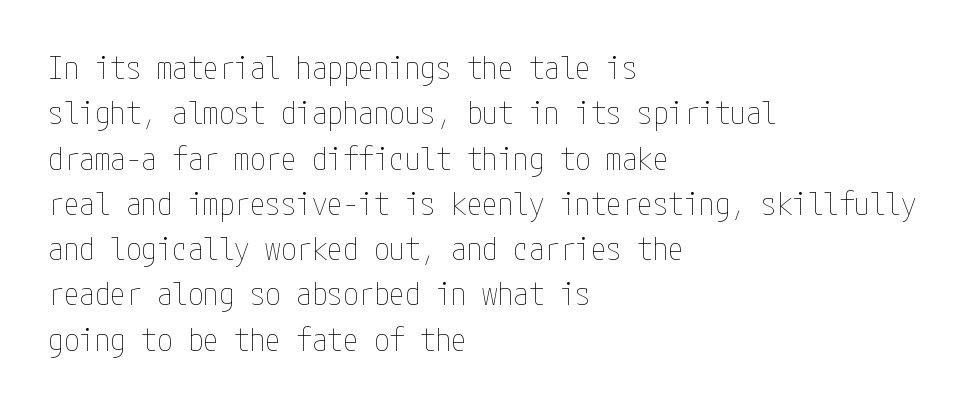
{"italic": "no", "bold": "no", "weight": "thin", "width": "condensed", "stroke_contrast": "low", "x_height": "medium", "underline": "no", "align": "left", "line_spacing": "normal", "line_spacing_ratio": 1.46, "letter_spacing": "normal", "letter_spacing_em": 0.0, "glyph_px": 31}
